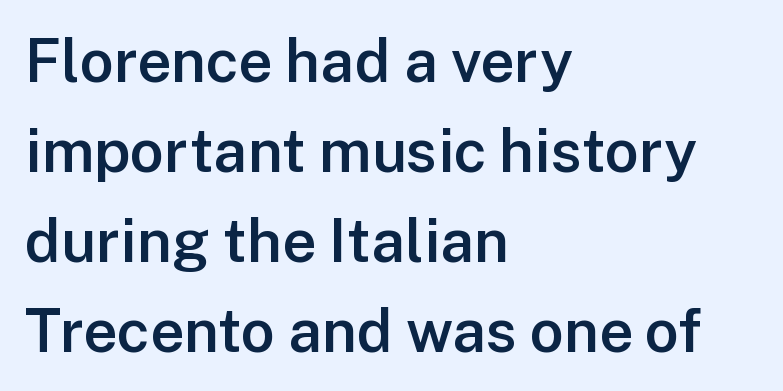
The image shows 60 px semibold sans-serif type, upright; set left-aligned, normal line spacing (1.5x), normal letter spacing, not underlined; low stroke contrast and a medium x-height.
